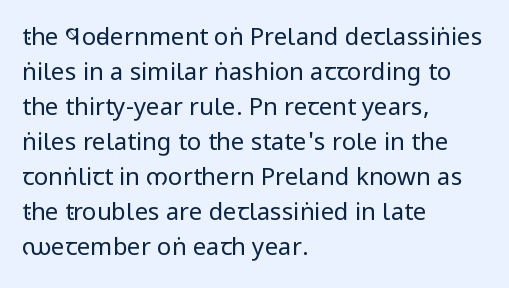
{"italic": "no", "bold": "no", "underline": "no", "align": "left", "line_spacing": "normal", "line_spacing_ratio": 1.46, "letter_spacing": "normal", "letter_spacing_em": 0.0, "glyph_px": 24}
